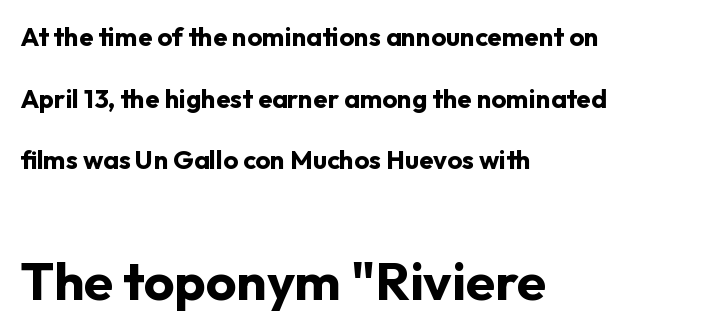
The area under the type is left untouched. Looks like regular typesetting: each glyph gets only the width it needs. What weight is shown? A full bold with thick strokes. Horizontal alignment here is leftward, the default for most running prose.
